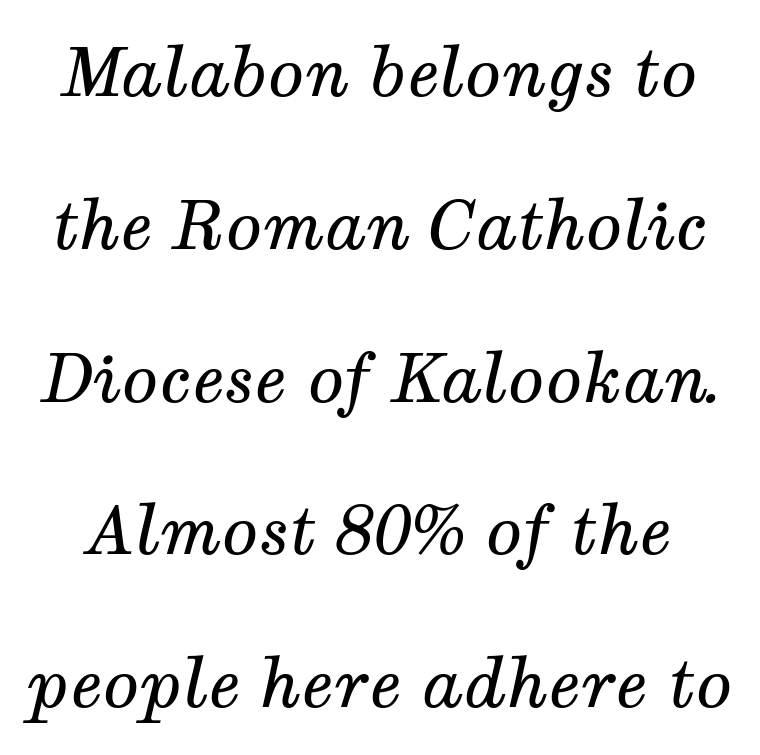
The rendering uses natural spacing where letterforms have individual widths. Tracking value appears to be zero — textbook default spacing. The rendering shows small feet on the letterforms — a serif design. The area under the type is left untouched. Looking at the ascenders, they clearly lean.
